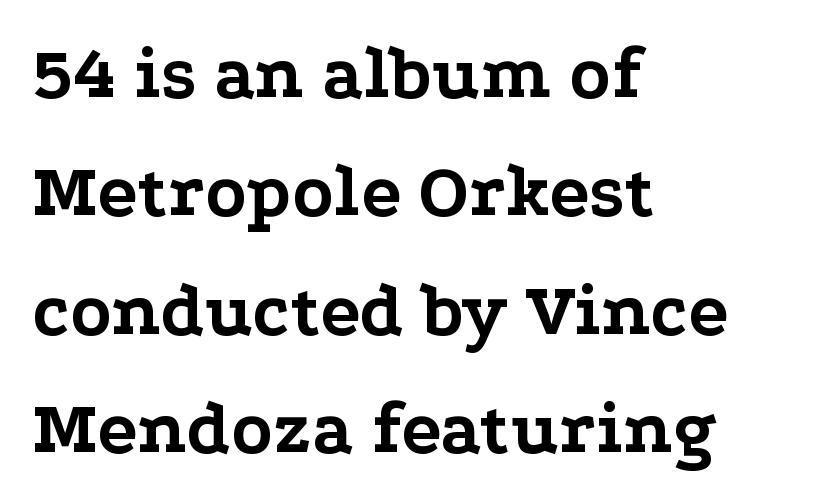
Q: Is the text bold? A: Yes.
Q: Is the text italic (slanted)? A: No, it is upright.
Q: Is the typeface a serif or a sans-serif typeface? A: Serif.
Q: Is the text underlined? A: No.
Q: How is the paragraph aligned? A: Left-aligned.
Q: Is the spacing between letters normal or unusually wide? A: Normal.
Q: Is the spacing between lines tight, normal or loose? A: Normal.
Q: Width (condensed, normal, or wide)? A: Wide.
Q: Stroke contrast? A: Low.
Q: x-height? A: Medium.
Q: Monospaced? A: No.
